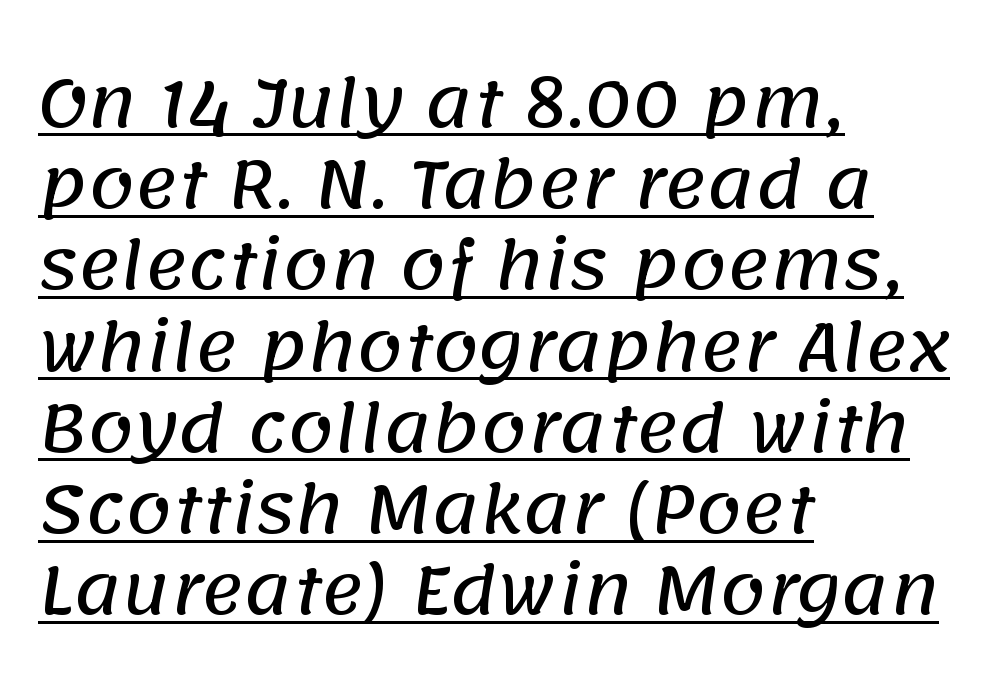
Every word sits above its own underline. The block of text has a typical density, with ordinary space between rows. This is sans-serif lettering, the kind often seen on screens and signage. Observe the ordinary spacing: letters are neighbours, not strangers.
